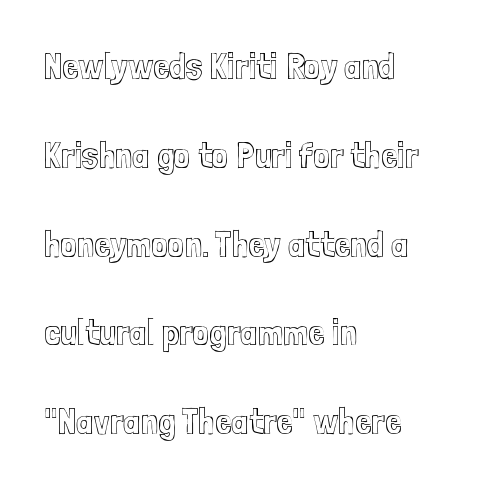
The image shows 37 px condensed type, upright; set left-aligned, loose line spacing (2.4x), normal letter spacing, not underlined; a medium x-height.
